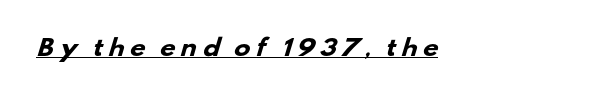
Q: Is the text bold? A: Yes.
Q: Is the text underlined? A: Yes.
Q: Is the spacing between letters normal or unusually wide? A: Unusually wide.
